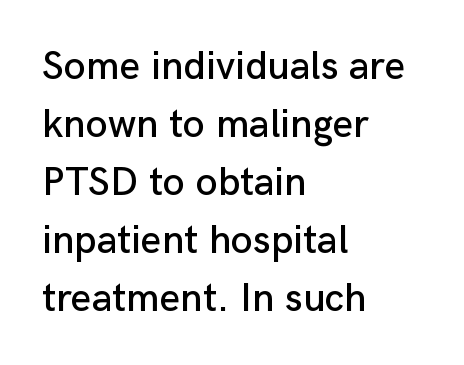
Q: Is the text italic (slanted)? A: No, it is upright.
Q: Is the typeface a serif or a sans-serif typeface? A: Sans-serif.
Q: Is the text underlined? A: No.
Q: How is the paragraph aligned? A: Left-aligned.
Q: Is the spacing between letters normal or unusually wide? A: Normal.
Q: Is the spacing between lines tight, normal or loose? A: Normal.
Q: Width (condensed, normal, or wide)? A: Normal.
Q: Stroke contrast? A: Low.
Q: x-height? A: Medium.
Q: Monospaced? A: No.
